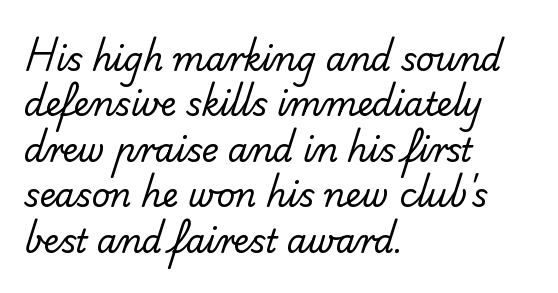
Q: Is the text bold? A: No.
Q: Is the typeface a serif or a sans-serif typeface? A: Sans-serif.
Q: Is the text underlined? A: No.
Q: How is the paragraph aligned? A: Left-aligned.
Q: Is the spacing between letters normal or unusually wide? A: Normal.
Q: Is the spacing between lines tight, normal or loose? A: Normal.
Q: Width (condensed, normal, or wide)? A: Normal.
Q: Stroke contrast? A: Low.
Q: x-height? A: Small.
Q: Monospaced? A: No.
